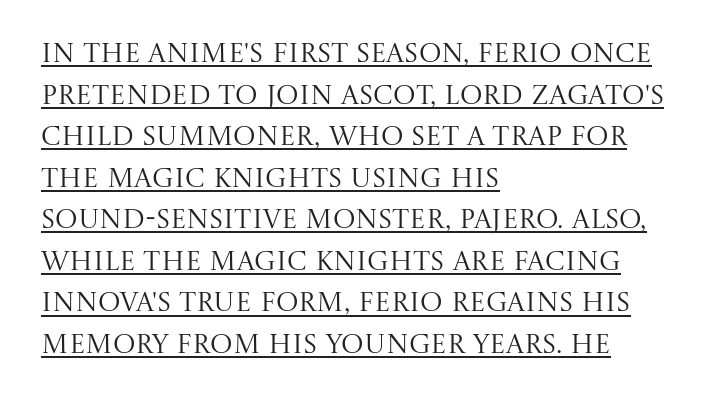
The image shows 27 px text type, upright; set left-aligned, normal line spacing (1.54x), normal letter spacing, underlined.
